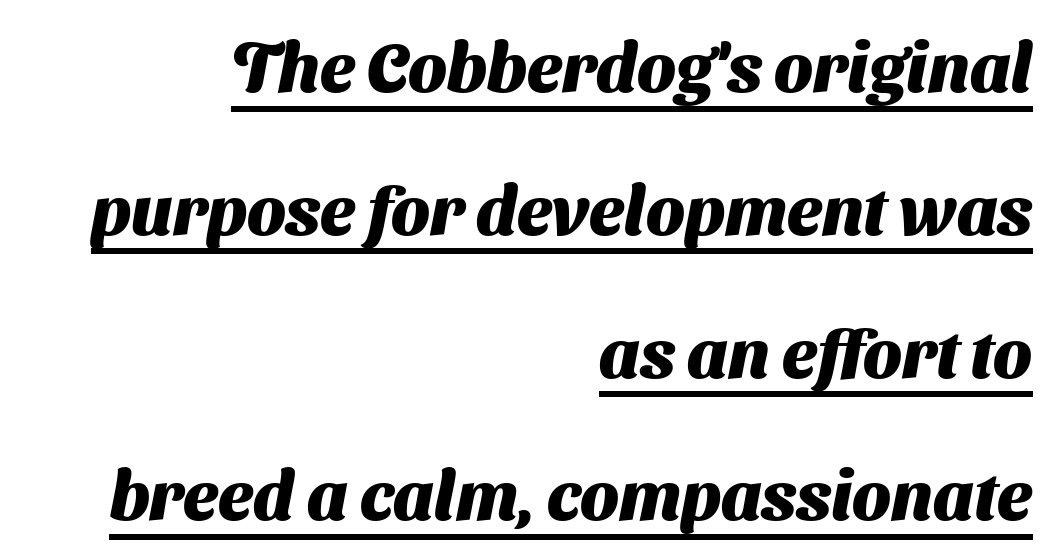
Q: Is the text bold? A: Yes.
Q: Is the typeface a serif or a sans-serif typeface? A: Sans-serif.
Q: Is the text underlined? A: Yes.
Q: How is the paragraph aligned? A: Right-aligned.
Q: Is the spacing between letters normal or unusually wide? A: Normal.
Q: Is the spacing between lines tight, normal or loose? A: Loose.
Q: Width (condensed, normal, or wide)? A: Normal.
Q: Stroke contrast? A: Medium.
Q: x-height? A: Medium.
Q: Monospaced? A: No.
